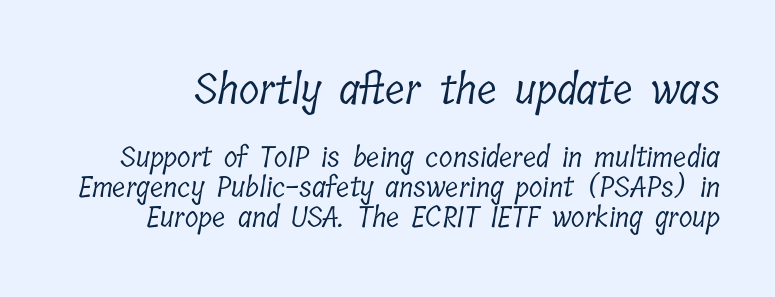
Q: Is the text bold? A: No.
Q: Is the typeface a serif or a sans-serif typeface? A: Serif.
Q: Is the text underlined? A: No.
Q: Is the spacing between letters normal or unusually wide? A: Normal.
Q: Is the spacing between lines tight, normal or loose? A: Tight.
Q: Which block of text is set in a larger size, the first (top) or the second (bottom)? A: The first (top) one.
Q: Width (condensed, normal, or wide)? A: Condensed.
Q: Stroke contrast? A: Low.
Q: x-height? A: Medium.
Q: Monospaced? A: No.
